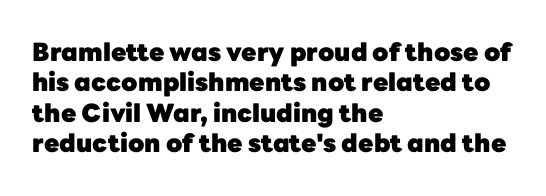
The image shows 25 px bold type, upright; set left-aligned, line spacing 1.22x, normal letter spacing, not underlined.
